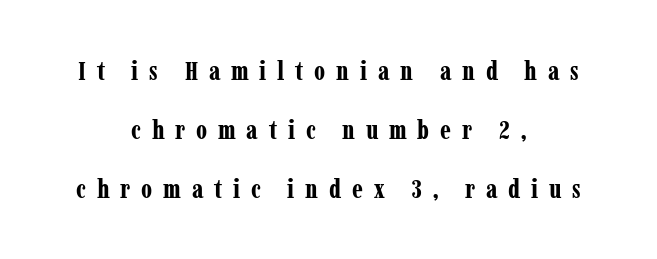
{"italic": "no", "bold": "yes", "underline": "no", "align": "center", "line_spacing": "loose", "line_spacing_ratio": 2.18, "letter_spacing": "wide", "letter_spacing_em": 0.4, "glyph_px": 27}
